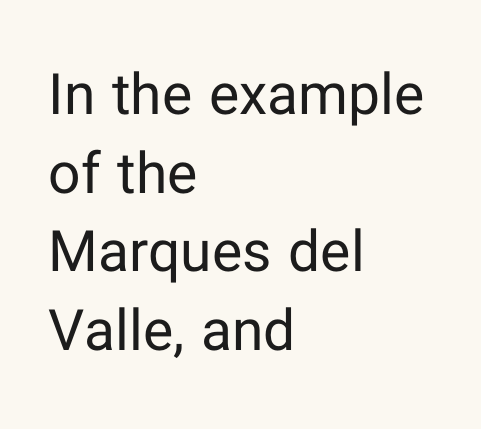
The image shows 57 px regular-weight sans-serif type, upright; set left-aligned, normal line spacing (1.38x), normal letter spacing, not underlined; low stroke contrast and a medium x-height.
